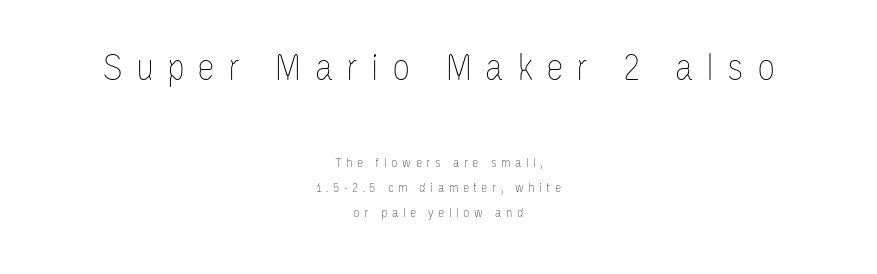
Is this a fixed-width face? No — the glyphs have proportional, varying widths. A student would call this center alignment; a typographer would say set centered. The gaps between neighbouring characters are conspicuously large. The font sits on the lighter half of the weight spectrum, regular included. Whoever set this made the first block the dominant, larger element.
